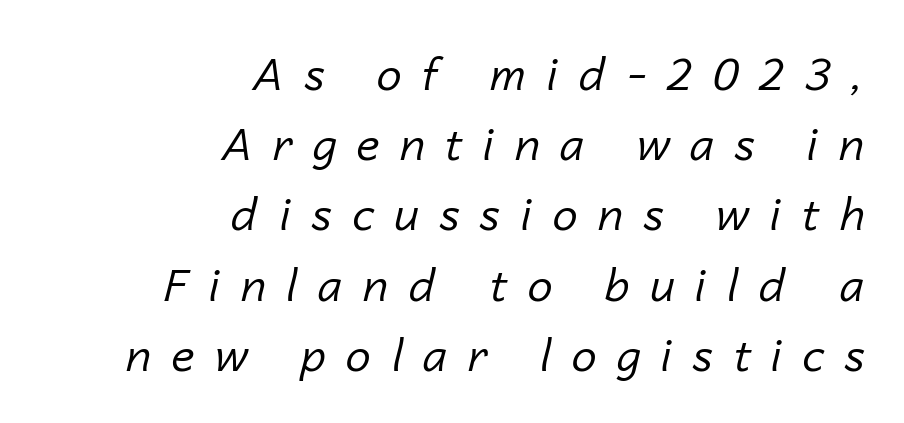
Q: Is the text bold? A: No.
Q: Is the text italic (slanted)? A: Yes, it leans right by about 14 degrees.
Q: Is the text underlined? A: No.
Q: How is the paragraph aligned? A: Right-aligned.
Q: Is the spacing between letters normal or unusually wide? A: Unusually wide.
Q: Is the spacing between lines tight, normal or loose? A: Normal.
Q: Width (condensed, normal, or wide)? A: Normal.
Q: Stroke contrast? A: Low.
Q: x-height? A: Medium.
Q: Monospaced? A: No.
